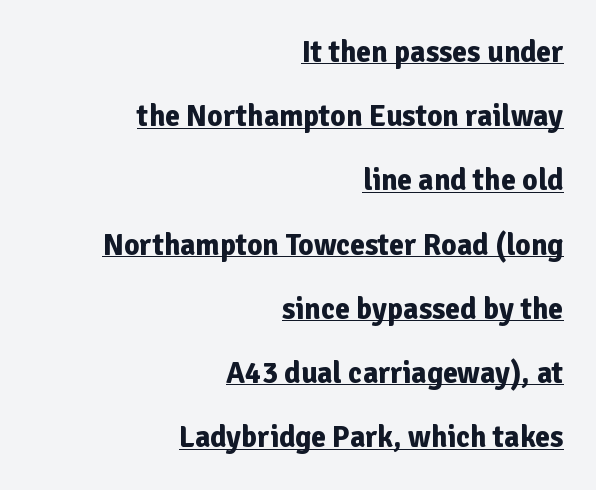
Q: Is the text bold? A: Yes.
Q: Is the text italic (slanted)? A: No, it is upright.
Q: Is the typeface a serif or a sans-serif typeface? A: Sans-serif.
Q: Is the text underlined? A: Yes.
Q: How is the paragraph aligned? A: Right-aligned.
Q: Is the spacing between letters normal or unusually wide? A: Normal.
Q: Is the spacing between lines tight, normal or loose? A: Loose.
Q: Width (condensed, normal, or wide)? A: Normal.
Q: Stroke contrast? A: Low.
Q: x-height? A: Medium.
Q: Monospaced? A: No.
